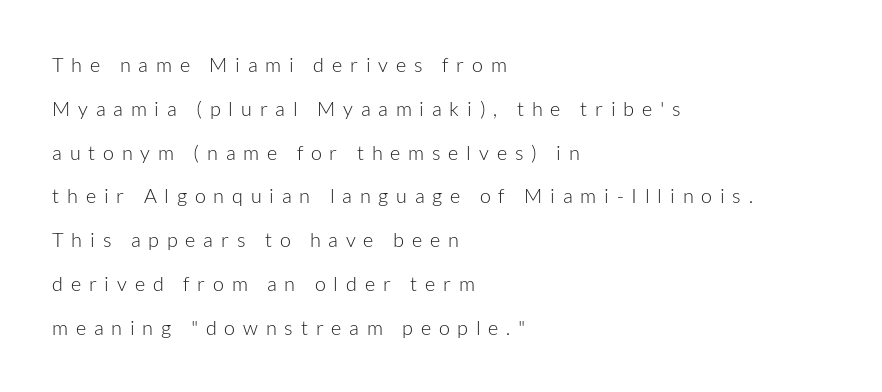
{"italic": "no", "bold": "no", "underline": "no", "align": "left", "line_spacing": "loose", "line_spacing_ratio": 2.19, "letter_spacing": "wide", "letter_spacing_em": 0.39, "glyph_px": 20}
